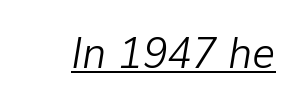
{"italic": "yes", "lean": "right", "slant_degrees": 9, "bold": "no", "weight": "light", "width": "normal", "stroke_contrast": "low", "x_height": "medium", "monospaced": "no", "underline": "yes", "letter_spacing": "normal", "letter_spacing_em": 0.0, "glyph_px": 45}
